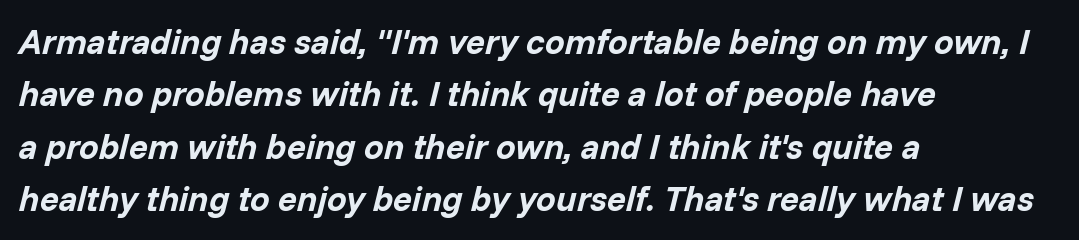
The image shows 35 px bold type, italic (leaning right); set left-aligned, normal line spacing (1.5x), normal letter spacing, not underlined; low stroke contrast and a medium x-height.
